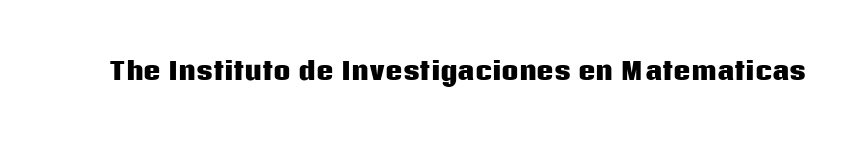
Q: Is the text bold? A: Yes.
Q: Is the text italic (slanted)? A: No, it is upright.
Q: Is the text underlined? A: No.
Q: Is the spacing between letters normal or unusually wide? A: Normal.
